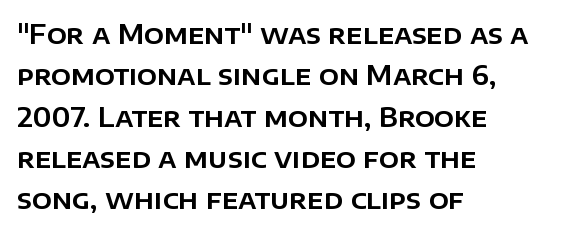
Honestly, there is no underline to notice here at all. Nothing unusual about the tracking: characters are spaced as the font intends. These lines stack with their left ends in a neat column. Posture: vertical. Normally led — the rows are evenly, conventionally spaced.
